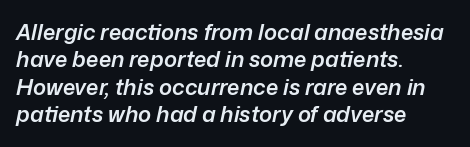
Q: Is the text bold? A: Semi-bold.
Q: Is the text italic (slanted)? A: Yes, it leans right by about 12 degrees.
Q: Is the text underlined? A: No.
Q: How is the paragraph aligned? A: Left-aligned.
Q: Is the spacing between letters normal or unusually wide? A: Normal.
Q: Is the spacing between lines tight, normal or loose? A: Normal.
